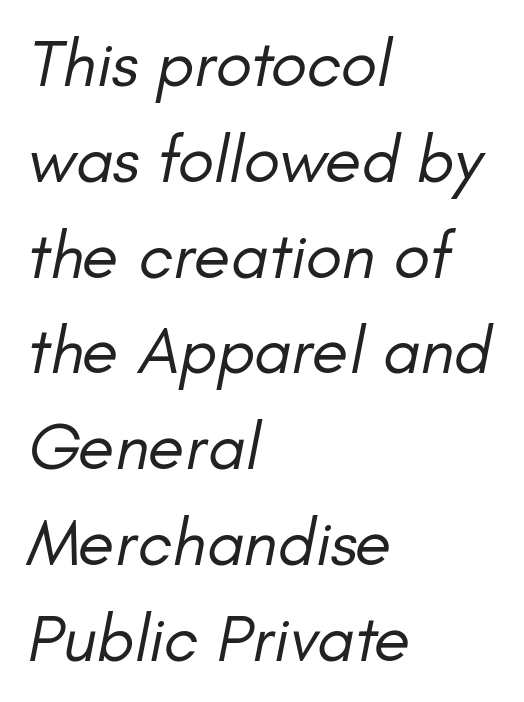
{"italic": "yes", "lean": "right", "slant_degrees": 11, "bold": "no", "weight": "regular", "width": "normal", "stroke_contrast": "low", "x_height": "small", "monospaced": "no", "underline": "no", "align": "left", "line_spacing": "normal", "line_spacing_ratio": 1.43, "letter_spacing": "normal", "letter_spacing_em": 0.0, "glyph_px": 67}
